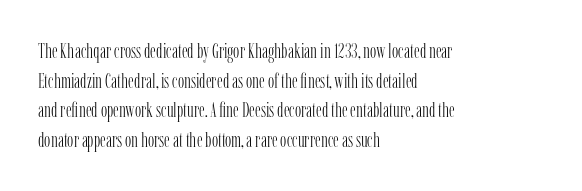
The image shows 21 px text type, upright; set left-aligned, normal line spacing (1.41x), normal letter spacing, not underlined.
